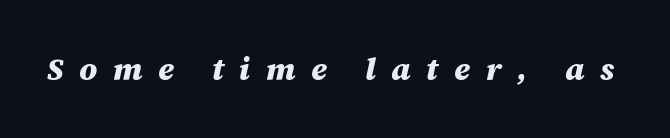
The image shows 31 px heavy type, italic (leaning right); set unusually wide letter spacing (+0.5 em), not underlined; medium stroke contrast and a large x-height.
